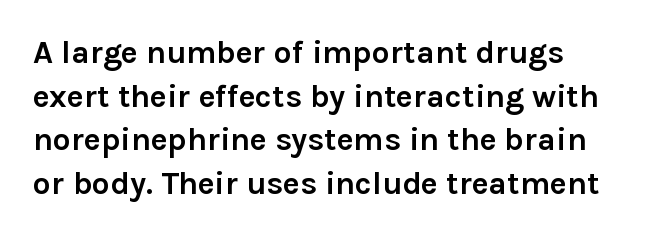
Students, this is bold: see how much ink each stroke carries. A typesetter would label this face a sans. Is there much room between lines? A standard amount, neither cramped nor airy. The letterforms sit shoulder to shoulder at normal distance. Nope, not italic — everything's standing straight.
